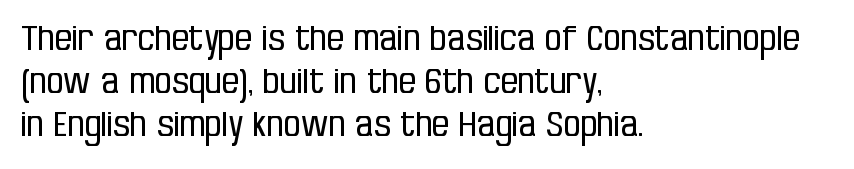
Font category for this specimen: sans-serif. This sample keeps an unexceptional amount of space between lines. This sample is left-justified, so line endings fall wherever the words run out. The passage shown is not underscored anywhere. A typesetter would call this zero additional tracking. Character widths vary here, with narrow letters taking less room than wide ones.
